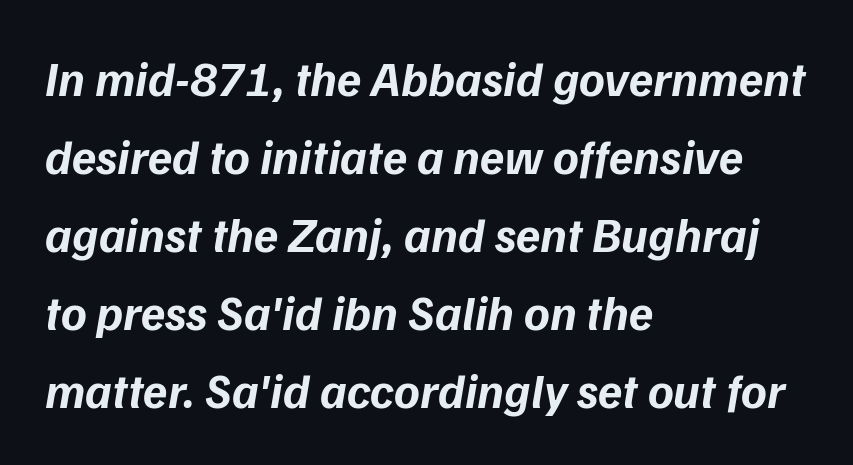
The image shows 49 px bold type, italic (leaning right); set left-aligned, normal line spacing (1.59x), normal letter spacing, not underlined; low stroke contrast and a medium x-height.
